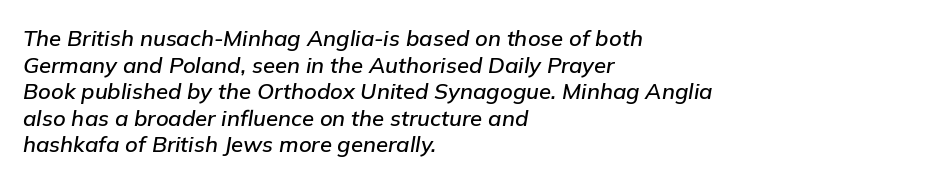
Q: Is the text italic (slanted)? A: Yes, it leans right by about 9 degrees.
Q: Is the text underlined? A: No.
Q: How is the paragraph aligned? A: Left-aligned.
Q: Is the spacing between letters normal or unusually wide? A: Normal.
